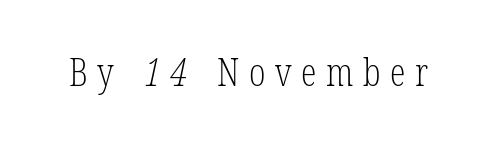
The strokes are not fattened; the text isn't bold. There is plenty of visible air inserted between adjacent glyphs. What kind of face is this? One with serifs. Anything drawn beneath the words? Only blank space. Do the characters align in a grid? No, the font is proportional.
